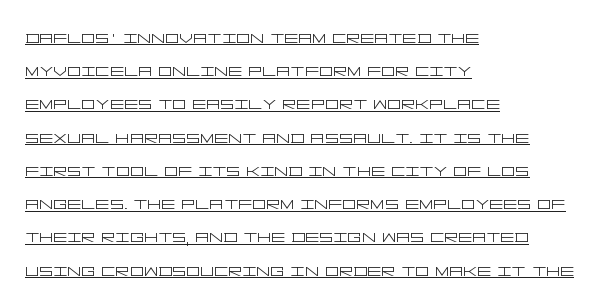
The image shows 22 px text type, upright; set left-aligned, normal line spacing (1.51x), normal letter spacing, underlined.
